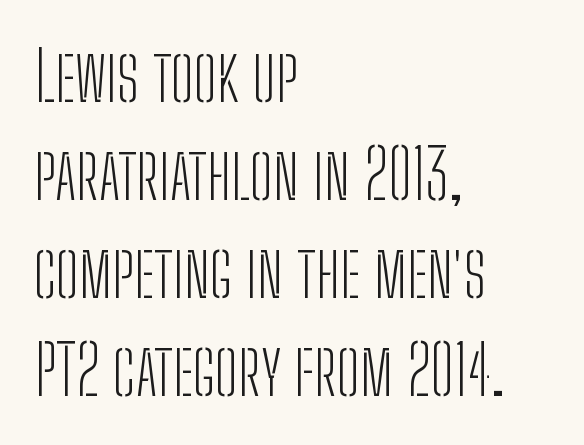
{"serif": "no", "italic": "no", "bold": "no", "weight": "light", "width": "condensed", "stroke_contrast": "low", "x_height": "medium", "monospaced": "no", "underline": "no", "align": "left", "line_spacing": "normal", "line_spacing_ratio": 1.42, "letter_spacing": "normal", "letter_spacing_em": 0.0, "glyph_px": 69}
